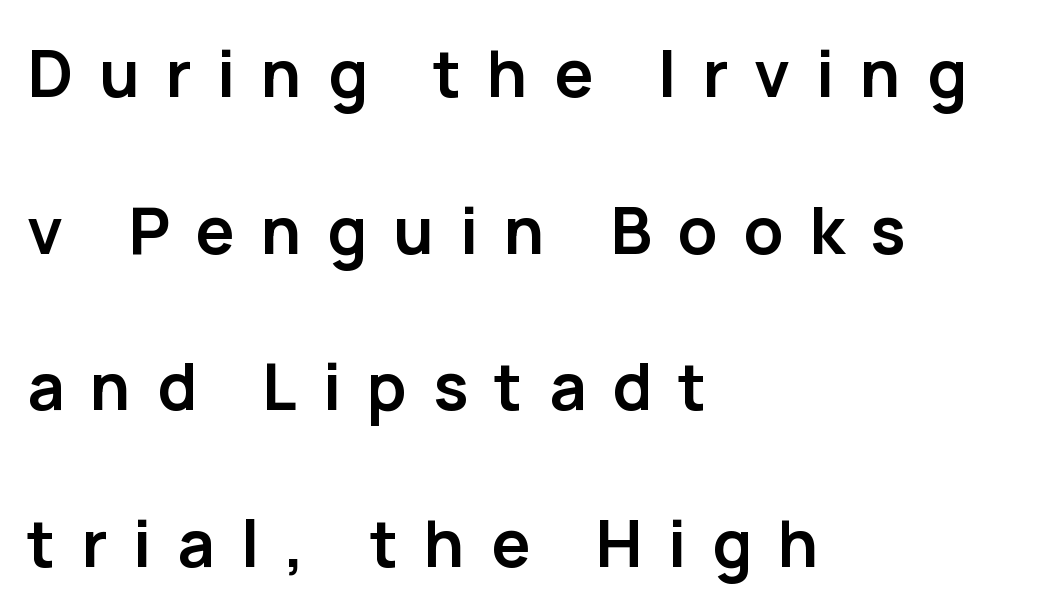
{"serif": "no", "italic": "no", "bold": "yes", "weight": "semibold", "width": "normal", "stroke_contrast": "low", "x_height": "medium", "monospaced": "no", "underline": "no", "align": "left", "line_spacing": "loose", "line_spacing_ratio": 2.41, "letter_spacing": "wide", "letter_spacing_em": 0.4, "glyph_px": 65}
